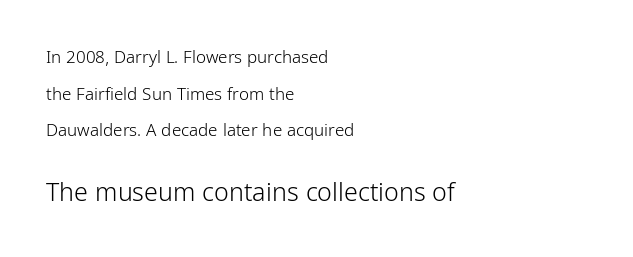
The image shows 25 px text type, upright; set left-aligned, loose line spacing (2.15x), normal letter spacing, not underlined; the second (bottom) block is 1.47x larger.
